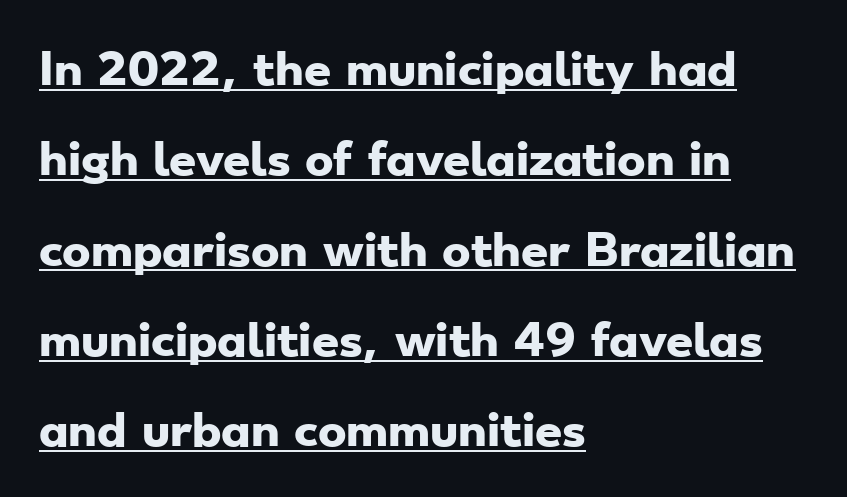
Serifs: no, the terminals of the letterforms are clean. You could not count columns in this text — the font is proportionally spaced. Students, observe: this is what heavily led, spacious text looks like. In terms of weight, the rendering is a true, heavy bold. You can see a thin bar hugging the bottom of the glyphs. What stands out about the letter spacing? Nothing — it is the standard amount.
